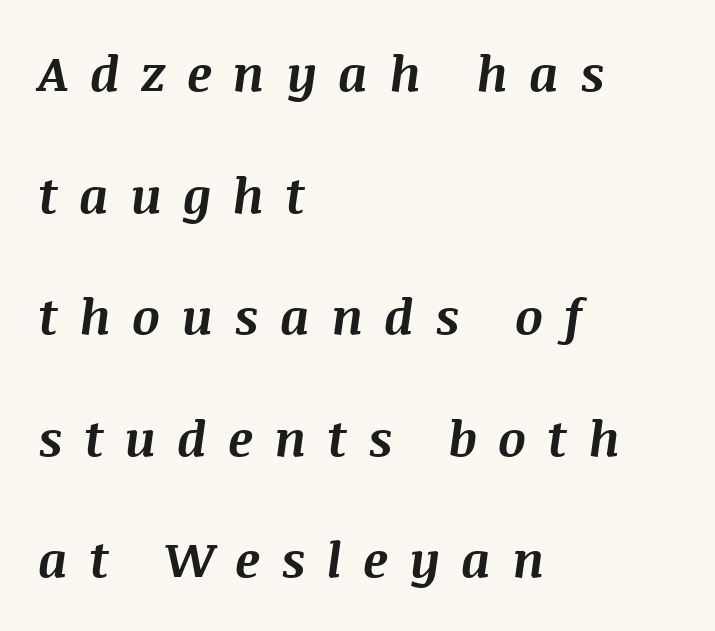
Q: Is the text bold? A: Yes.
Q: Is the text italic (slanted)? A: Yes, it leans right by about 8 degrees.
Q: Is the text underlined? A: No.
Q: How is the paragraph aligned? A: Left-aligned.
Q: Is the spacing between letters normal or unusually wide? A: Unusually wide.
Q: Is the spacing between lines tight, normal or loose? A: Loose.
Q: Width (condensed, normal, or wide)? A: Normal.
Q: Stroke contrast? A: Medium.
Q: x-height? A: Large.
Q: Monospaced? A: No.
